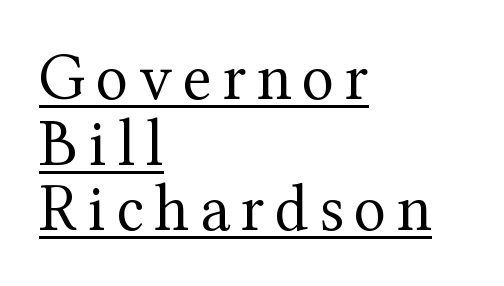
Spacing verdict: proportional, widths tailored to each character. These lines stack with their left ends in a neat column. What kind of face is this? One with serifs. A continuous stroke trails under the words, as in a hyperlink. No letter is thick-stroked: the sample isn't bold.
